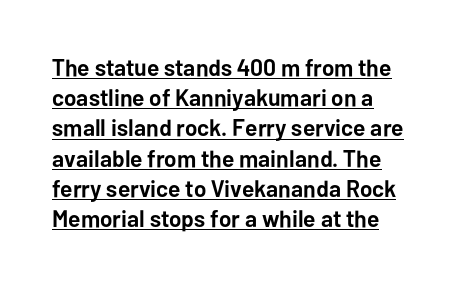
Q: Is the text bold? A: Yes.
Q: Is the text italic (slanted)? A: No, it is upright.
Q: Is the text underlined? A: Yes.
Q: How is the paragraph aligned? A: Left-aligned.
Q: Is the spacing between letters normal or unusually wide? A: Normal.
Q: Is the spacing between lines tight, normal or loose? A: Normal.
